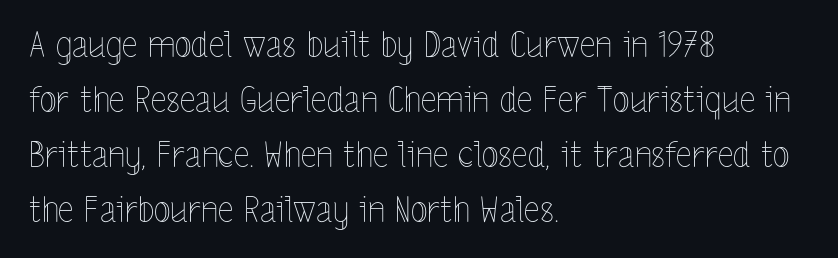
The image shows 35 px thin, condensed type, upright; set left-aligned, normal line spacing (1.57x), normal letter spacing, not underlined; a medium x-height.
